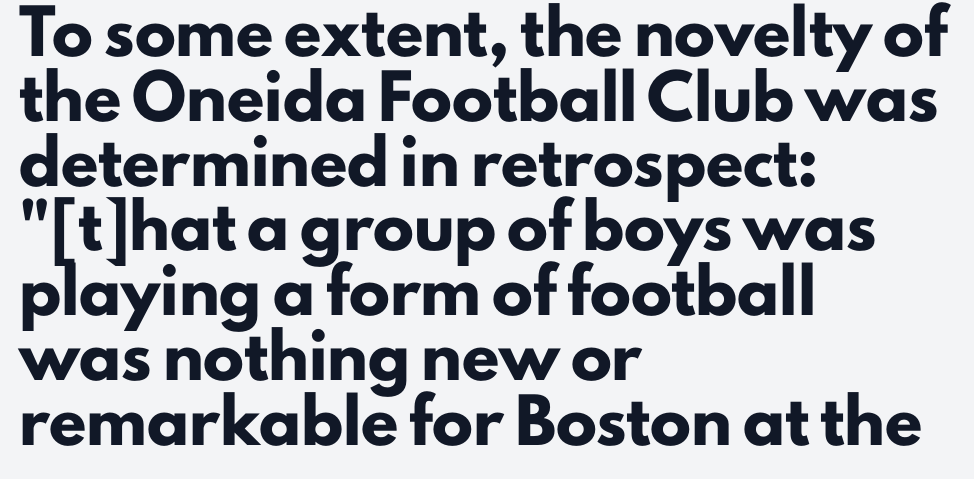
The image shows 41 px heavy sans-serif type, upright; set left-aligned, normal line spacing (1.58x), normal letter spacing, not underlined; low stroke contrast and a small x-height.
